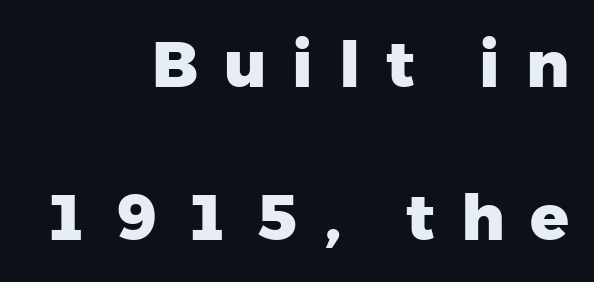
{"serif": "no", "italic": "no", "bold": "yes", "weight": "heavy", "width": "normal", "stroke_contrast": "low", "x_height": "medium", "monospaced": "no", "underline": "no", "align": "right", "line_spacing": "loose", "line_spacing_ratio": 2.39, "letter_spacing": "wide", "letter_spacing_em": 0.4, "glyph_px": 64}
